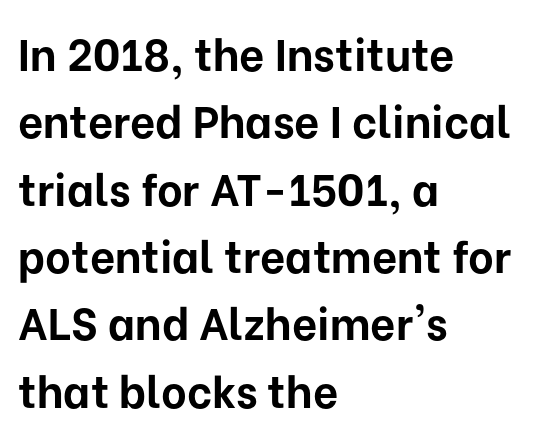
Q: Is the text bold? A: Yes.
Q: Is the text italic (slanted)? A: No, it is upright.
Q: Is the typeface a serif or a sans-serif typeface? A: Sans-serif.
Q: Is the text underlined? A: No.
Q: How is the paragraph aligned? A: Left-aligned.
Q: Is the spacing between letters normal or unusually wide? A: Normal.
Q: Is the spacing between lines tight, normal or loose? A: Normal.
Q: Width (condensed, normal, or wide)? A: Normal.
Q: Stroke contrast? A: Low.
Q: x-height? A: Medium.
Q: Monospaced? A: No.
